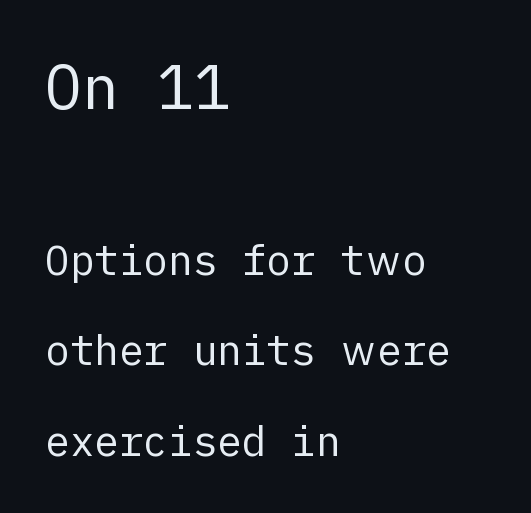
Q: Is the text bold? A: No.
Q: Is the text italic (slanted)? A: No, it is upright.
Q: Is the typeface a serif or a sans-serif typeface? A: Sans-serif.
Q: Is the text underlined? A: No.
Q: How is the paragraph aligned? A: Left-aligned.
Q: Is the spacing between letters normal or unusually wide? A: Normal.
Q: Is the spacing between lines tight, normal or loose? A: Loose.
Q: Which block of text is set in a larger size, the first (top) or the second (bottom)? A: The first (top) one.
Q: Width (condensed, normal, or wide)? A: Normal.
Q: Stroke contrast? A: Low.
Q: x-height? A: Medium.
